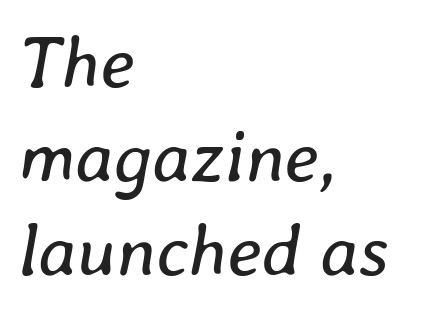
The image shows 73 px regular-weight type, italic (leaning right); set left-aligned, normal line spacing (1.29x), normal letter spacing, not underlined; low stroke contrast and a medium x-height.
